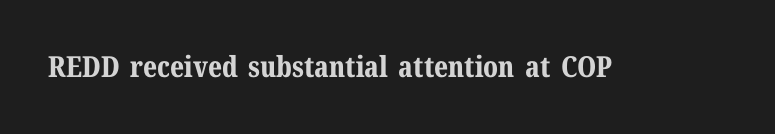
{"serif": "yes", "italic": "no", "bold": "yes", "weight": "bold", "width": "normal", "stroke_contrast": "medium", "x_height": "medium", "monospaced": "no", "underline": "no", "letter_spacing": "normal", "letter_spacing_em": 0.0, "glyph_px": 29}
